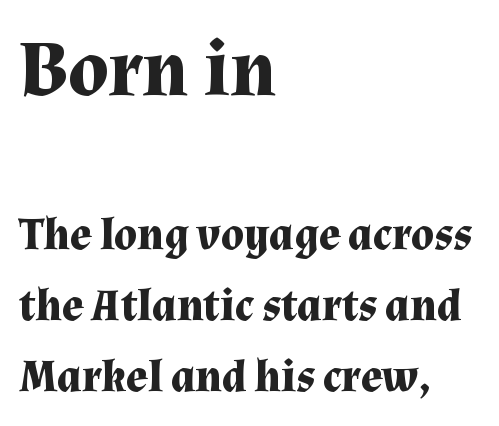
Designer's note — italics off, roman on. Compared with typical paragraphs, the rows here are spaced about the same. Here the designer chose a conventional face with non-uniform glyph widths. Classification — serif. Type without underlining. Compared with typical body copy, the letter spacing here is the same.
